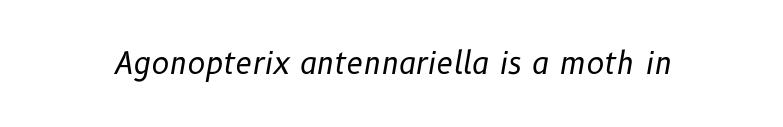
This rendering leaves character spacing at its baseline value. Is the type slanted? Yes — the strokes lean at a clear angle. The strokes are not fattened; the text isn't bold. The letters advance in unequal steps, a hallmark of proportional type. No word sits above an underline.
